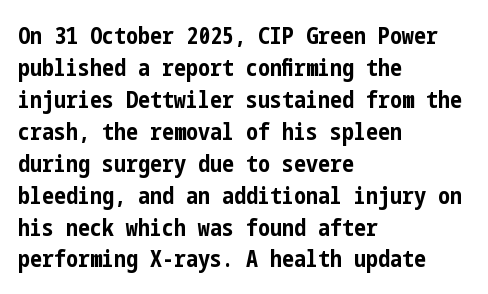
How are the letters spaced? Ordinarily, with no added tracking. Left-aligned paragraph, ragged on the right. The rows are spaced the way most documents space them. The glyphs are unaccompanied by any horizontal stroke below them. Weight check: bold — yes, fully. Ordinary non-slanted type is in use.
